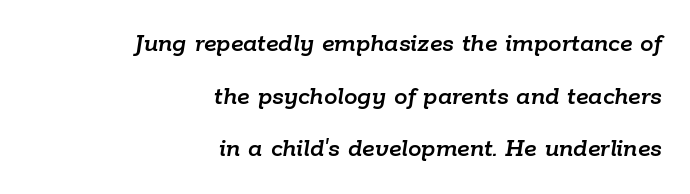
{"italic": "yes", "lean": "right", "slant_degrees": 9, "underline": "no", "align": "right", "line_spacing": "loose", "line_spacing_ratio": 1.95, "letter_spacing": "normal", "letter_spacing_em": 0.0, "glyph_px": 27}
